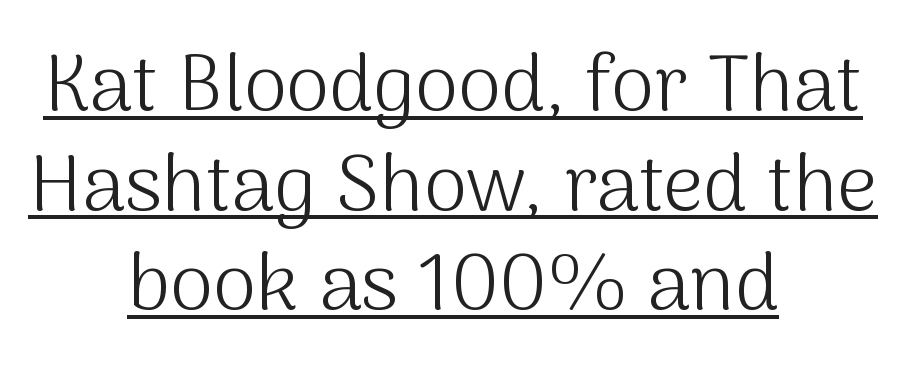
Character widths vary here, with narrow letters taking less room than wide ones. Underline: present. The letters stand straight up with perfectly vertical stems. The rendering shows plain stroke endings on the letterforms — a sans-serif design. How would I describe the line gaps? Plain and ordinary.
